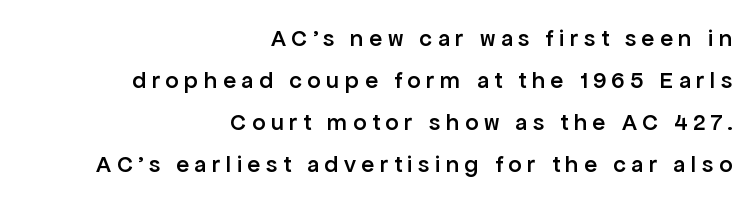
Q: Is the text bold? A: Semi-bold.
Q: Is the text italic (slanted)? A: No, it is upright.
Q: Is the text underlined? A: No.
Q: How is the paragraph aligned? A: Right-aligned.
Q: Is the spacing between letters normal or unusually wide? A: Unusually wide.
